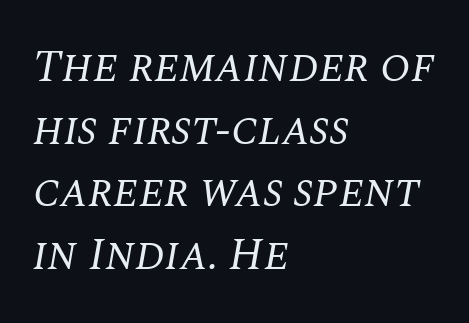
{"serif": "yes", "italic": "yes", "lean": "right", "slant_degrees": 10, "bold": "no", "weight": "regular", "width": "normal", "stroke_contrast": "medium", "x_height": "large", "monospaced": "no", "underline": "no", "align": "left", "line_spacing": "normal", "line_spacing_ratio": 1.39, "letter_spacing": "normal", "letter_spacing_em": 0.0, "glyph_px": 45}
